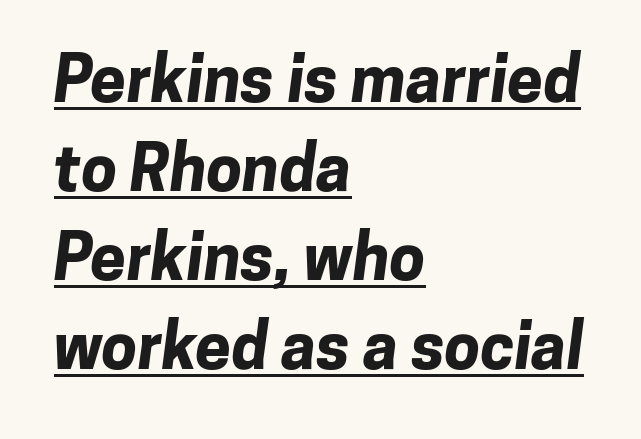
The passage shown has conventional tracking throughout. Here the designer chose a conventional face with non-uniform glyph widths. These characters rest on top of a visible drawn line. A sans-serif font was chosen for this passage.
